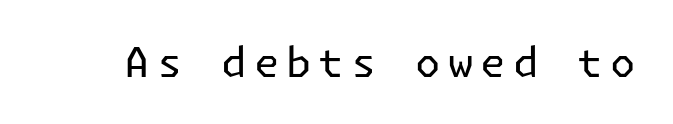
The image shows 41 px regular-weight sans-serif type, upright; set not underlined; low stroke contrast and a medium x-height.
